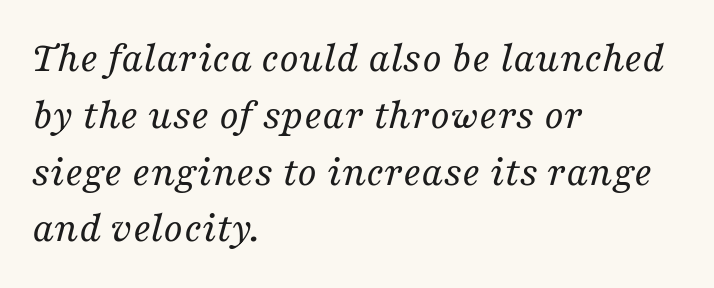
The image shows 43 px regular-weight serif type, italic (leaning right); set left-aligned, normal line spacing (1.32x), normal letter spacing, not underlined; medium stroke contrast and a medium x-height.
